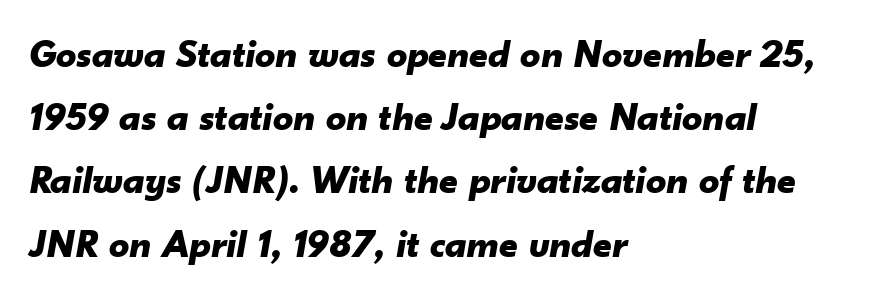
Q: Is the text bold? A: Yes.
Q: Is the text italic (slanted)? A: Yes, it leans right by about 10 degrees.
Q: Is the text underlined? A: No.
Q: How is the paragraph aligned? A: Left-aligned.
Q: Is the spacing between letters normal or unusually wide? A: Normal.
Q: Is the spacing between lines tight, normal or loose? A: Normal.
Q: Width (condensed, normal, or wide)? A: Normal.
Q: Stroke contrast? A: Low.
Q: x-height? A: Small.
Q: Monospaced? A: No.
